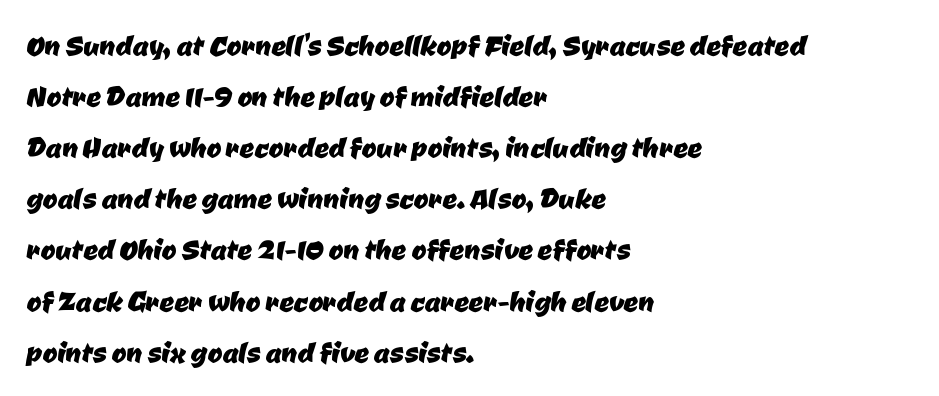
{"serif": "no", "width": "normal", "stroke_contrast": "low", "x_height": "medium", "monospaced": "no", "underline": "no", "align": "left", "line_spacing": "normal", "line_spacing_ratio": 1.42, "letter_spacing": "normal", "letter_spacing_em": 0.0, "glyph_px": 36}
